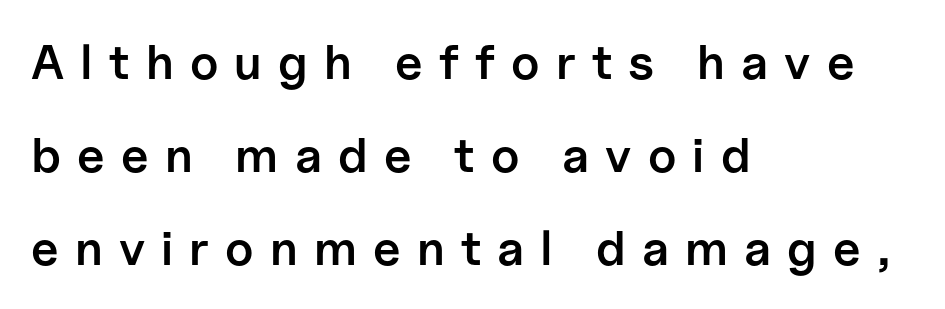
How heavy is the stroke? Medium-heavy — a semibold, shy of bold. Quick note: underline off. Posture: vertical. The lines in this sample share a left origin and differ only in where they stop. Unlike a traditional serif, this face leaves its strokes unadorned.
